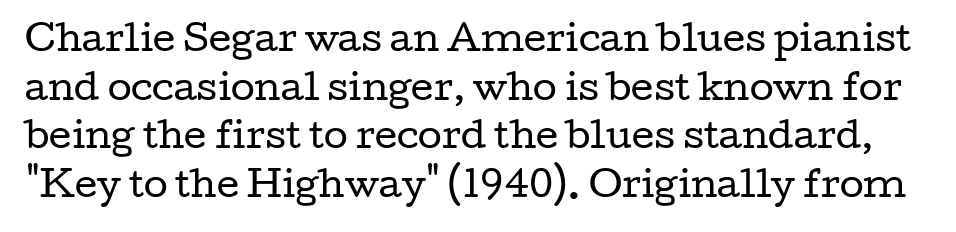
{"serif": "yes", "italic": "no", "bold": "no", "weight": "regular", "width": "wide", "stroke_contrast": "low", "x_height": "medium", "monospaced": "no", "underline": "no", "line_spacing": "normal", "line_spacing_ratio": 1.39, "letter_spacing": "normal", "letter_spacing_em": 0.0, "glyph_px": 35}
